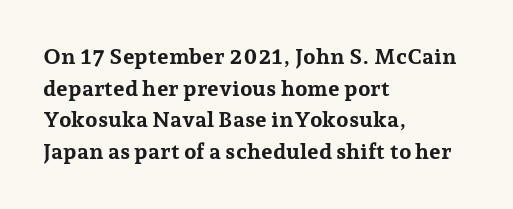
The image shows 22 px bold type, upright; set left-aligned, normal line spacing (1.44x), normal letter spacing, not underlined.
